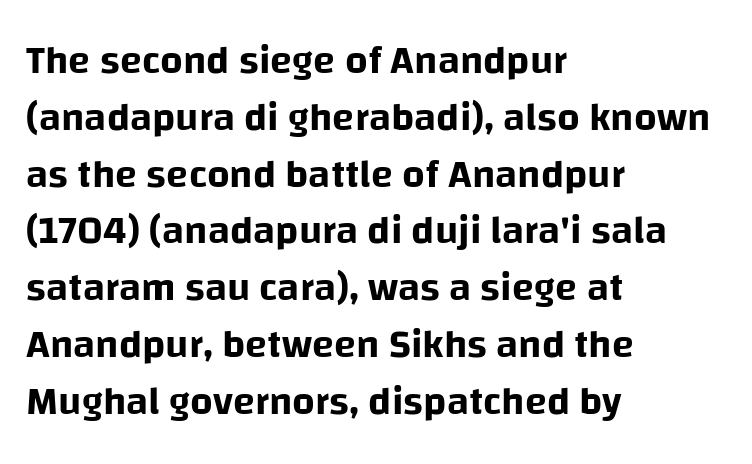
This rendering uses left alignment, leaving the right contour irregular. To sum up the face: it is a sans, with no serifs. The axis of the letterforms is exactly vertical. Observe the ordinary spacing: letters are neighbours, not strangers. Note the varied advance widths — an 'i' is clearly narrower than an 'm'.
